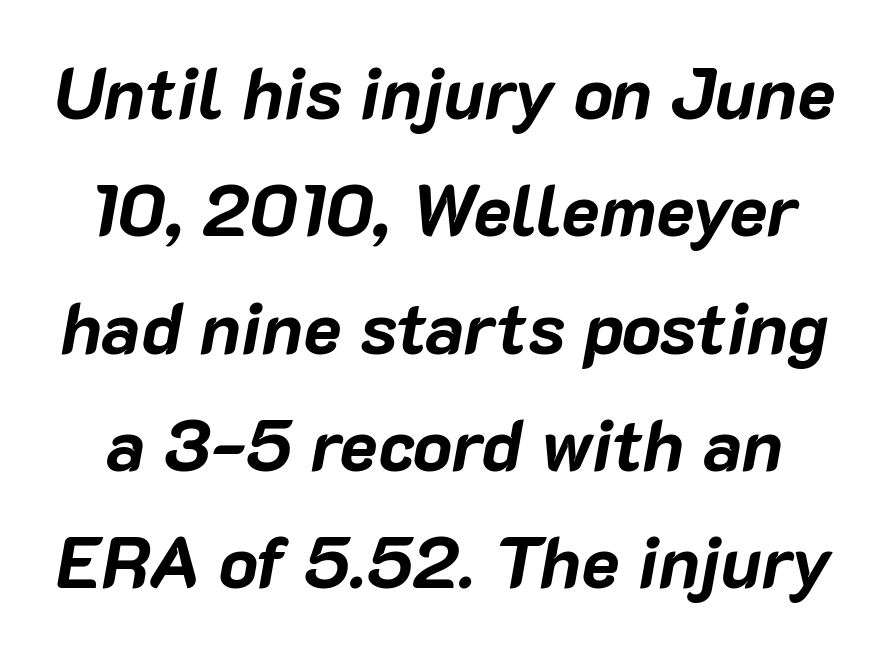
The image shows 72 px bold type, italic (leaning right); set normal line spacing (1.63x), normal letter spacing, not underlined; low stroke contrast and a medium x-height.
